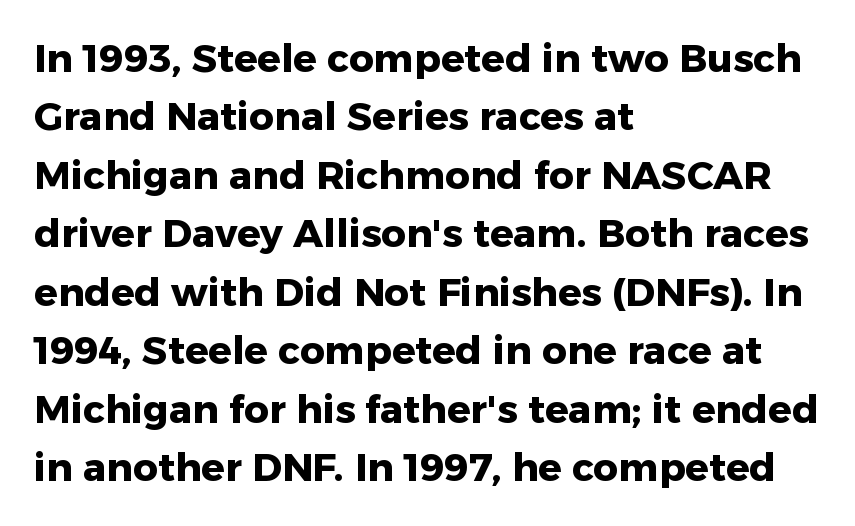
Type without underlining. Caption: bold face, heavy strokes. The letters sit at their default tracking, neither squeezed nor spread. Do the letters lean? They stand straight. Note the varied advance widths — an 'i' is clearly narrower than an 'm'.
